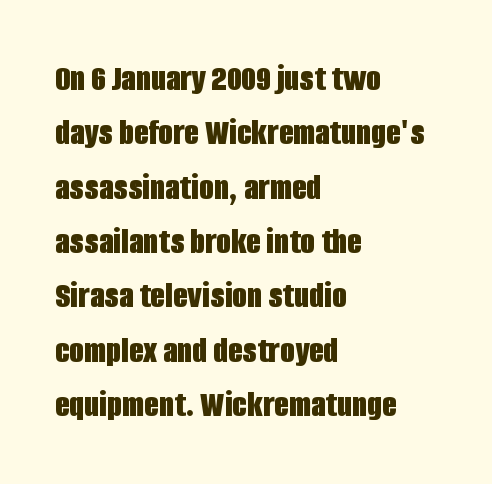
The passage shown stacks its lines at a standard gap. Bare-footed words on every line. You'd pick this weight for a headline — it's a proper bold. Line beginnings align vertically; line endings do not. What stands out about the letter spacing? Nothing — it is the standard amount. Characters remain perfectly vertical along every line.
